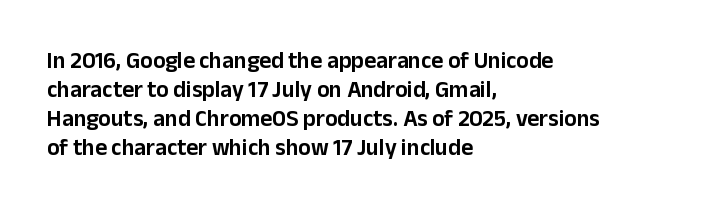
The image shows 23 px text type, upright; set left-aligned, normal line spacing (1.26x), normal letter spacing, not underlined.
